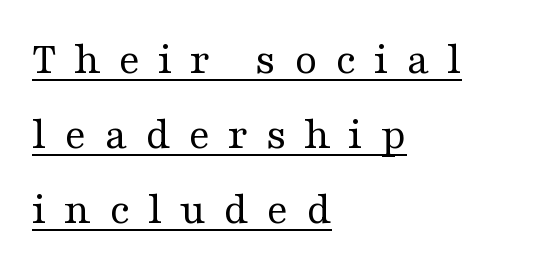
Each line starts at the same left margin while the right side varies. The characters are drawn with everyday or finer stroke widths. The face used here is proportionally spaced, like ordinary book or web type. Does a line run under the words? Yes, clearly.
